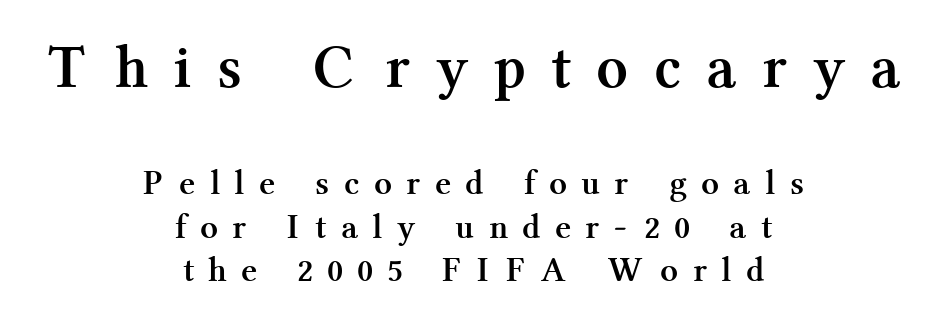
The image shows 62 px semibold serif type, upright; set centered, line spacing 1.24x, unusually wide letter spacing (+0.49 em), not underlined; the first (top) block is 1.77x larger; medium stroke contrast and a medium x-height.
